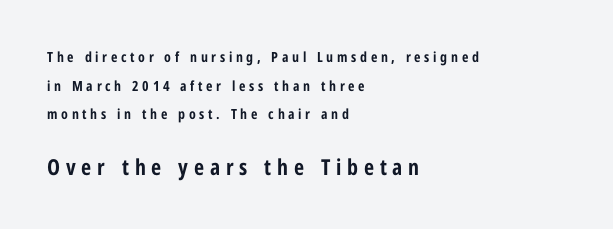
Q: Is the text bold? A: Yes.
Q: Is the text italic (slanted)? A: No, it is upright.
Q: Is the text underlined? A: No.
Q: How is the paragraph aligned? A: Left-aligned.
Q: Is the spacing between letters normal or unusually wide? A: Unusually wide.
Q: Is the spacing between lines tight, normal or loose? A: Loose.
Q: Which block of text is set in a larger size, the first (top) or the second (bottom)? A: The second (bottom) one.
